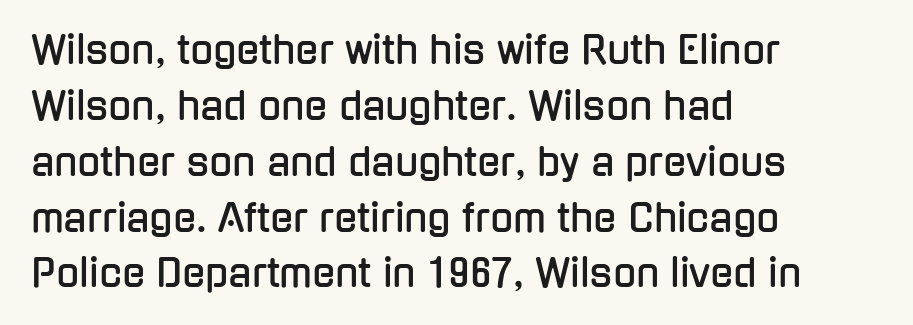
{"serif": "no", "italic": "no", "width": "condensed", "stroke_contrast": "low", "x_height": "medium", "monospaced": "no", "underline": "no", "align": "left", "line_spacing": "normal", "line_spacing_ratio": 1.47, "letter_spacing": "normal", "letter_spacing_em": 0.0, "glyph_px": 38}
